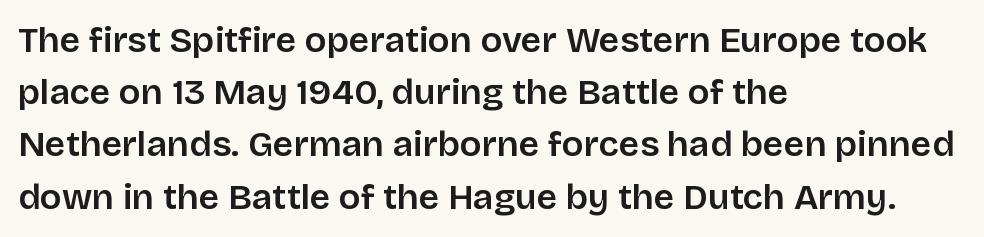
Q: Is the text italic (slanted)? A: No, it is upright.
Q: Is the typeface a serif or a sans-serif typeface? A: Sans-serif.
Q: Is the text underlined? A: No.
Q: How is the paragraph aligned? A: Left-aligned.
Q: Is the spacing between letters normal or unusually wide? A: Normal.
Q: Is the spacing between lines tight, normal or loose? A: Normal.
Q: Width (condensed, normal, or wide)? A: Normal.
Q: Stroke contrast? A: Low.
Q: x-height? A: Large.
Q: Monospaced? A: No.
